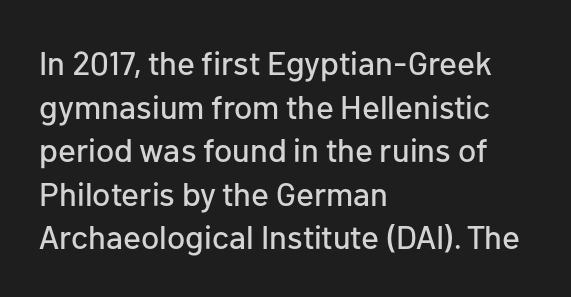
The passage shown is typed in a proportional face where columns would drift. Evenly set lines give the paragraph a standard silhouette. Where is the straight margin? On the left. This rendering features lettering with no underline. Posture: straight, roman, zero tilt.
